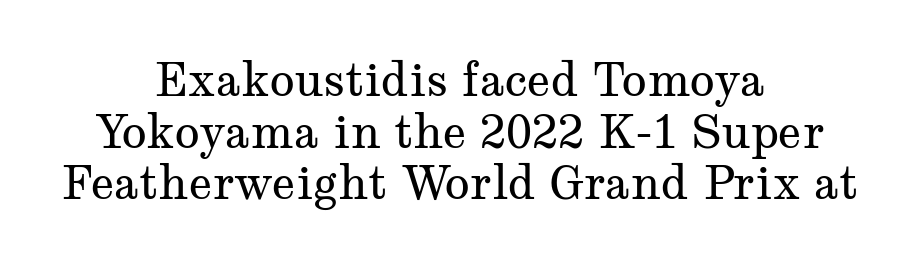
Only glyphs here, with clear space below each row. Every stem runs plumb, perpendicular to the baseline. The letters advance in unequal steps, a hallmark of proportional type. The setting favours the middle, as headings and verse often do. The rendering uses a small line-height, squeezing the rows. Small tapered or slab feet sit at the stroke ends, so this counts as serif.
